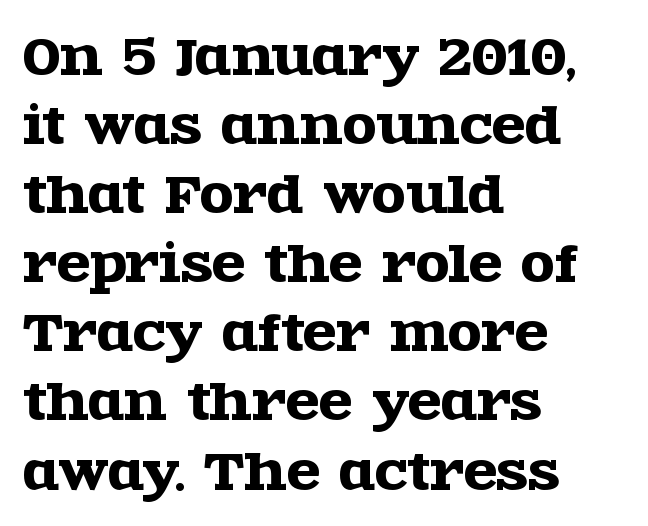
Words appear dense and cohesive because spacing is normal. Each letter keeps its own natural width here, so spacing adapts to shape. Vertical strokes here are truly vertical. Each new line begins a customary step beneath the previous one. The glyphs are unaccompanied by any horizontal stroke below them. The rag falls on the right side of this text block.
